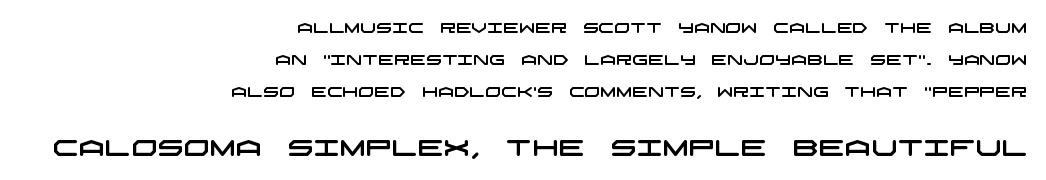
{"underline": "no", "align": "right", "line_spacing": "loose", "line_spacing_ratio": 2.3, "letter_spacing": "normal", "letter_spacing_em": 0.0, "larger_block": "second", "size_ratio": 1.64, "glyph_px": 23}
